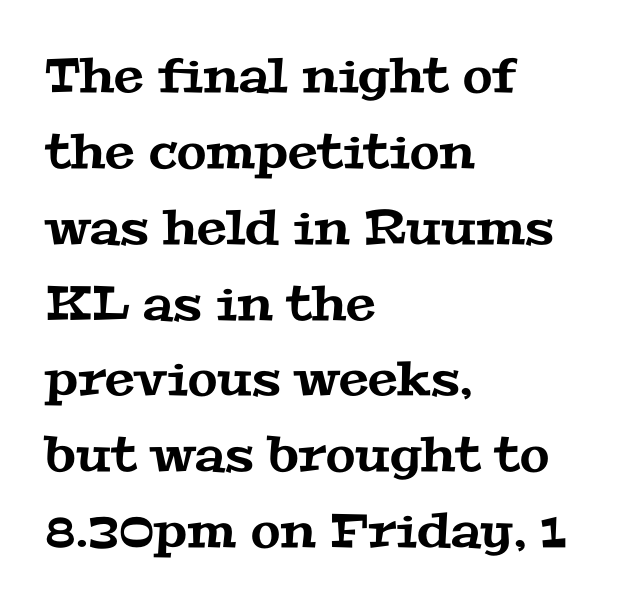
The image shows 48 px wide serif type; set left-aligned, normal line spacing (1.58x), normal letter spacing, not underlined; medium stroke contrast and a medium x-height.
